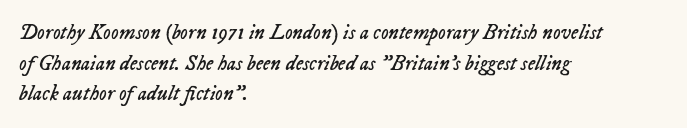
{"italic": "yes", "lean": "right", "slant_degrees": 23, "bold": "no", "underline": "no", "align": "left", "line_spacing": "normal", "line_spacing_ratio": 1.46, "letter_spacing": "normal", "letter_spacing_em": 0.0, "glyph_px": 21}
